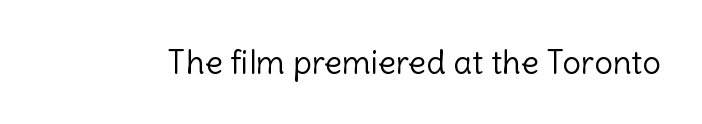
Q: Is the text bold? A: No.
Q: Is the text italic (slanted)? A: No, it is upright.
Q: Is the typeface a serif or a sans-serif typeface? A: Sans-serif.
Q: Is the text underlined? A: No.
Q: Is the spacing between letters normal or unusually wide? A: Normal.
Q: Width (condensed, normal, or wide)? A: Normal.
Q: x-height? A: Medium.
Q: Monospaced? A: No.
